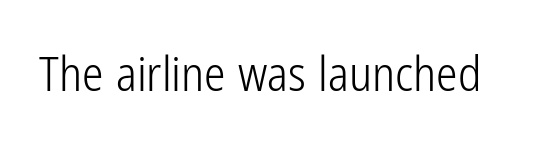
The image shows 48 px light, condensed sans-serif type, upright; set normal letter spacing, not underlined; low stroke contrast and a medium x-height.
